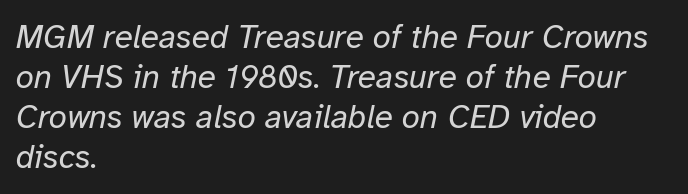
Q: Is the text bold? A: No.
Q: Is the text italic (slanted)? A: Yes, it leans right by about 12 degrees.
Q: Is the text underlined? A: No.
Q: How is the paragraph aligned? A: Left-aligned.
Q: Is the spacing between letters normal or unusually wide? A: Normal.
Q: Width (condensed, normal, or wide)? A: Normal.
Q: Stroke contrast? A: Low.
Q: x-height? A: Medium.
Q: Monospaced? A: No.
